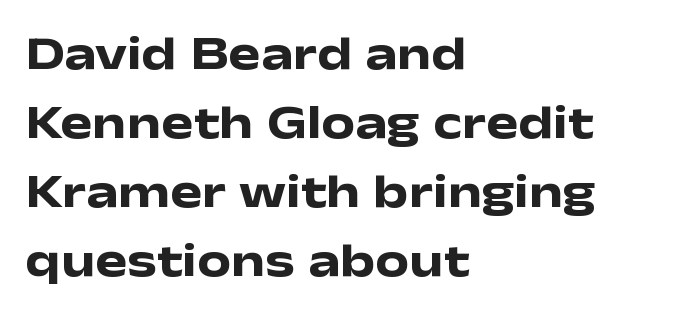
Q: Is the text bold? A: Yes.
Q: Is the text italic (slanted)? A: No, it is upright.
Q: Is the typeface a serif or a sans-serif typeface? A: Sans-serif.
Q: Is the text underlined? A: No.
Q: How is the paragraph aligned? A: Left-aligned.
Q: Is the spacing between letters normal or unusually wide? A: Normal.
Q: Is the spacing between lines tight, normal or loose? A: Normal.
Q: Width (condensed, normal, or wide)? A: Wide.
Q: Stroke contrast? A: Low.
Q: x-height? A: Medium.
Q: Monospaced? A: No.
